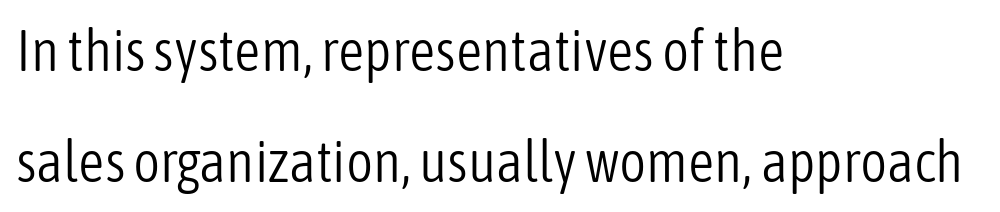
The image shows 58 px light, condensed sans-serif type, upright; set left-aligned, loose line spacing (1.92x), normal letter spacing, not underlined; low stroke contrast and a medium x-height.
